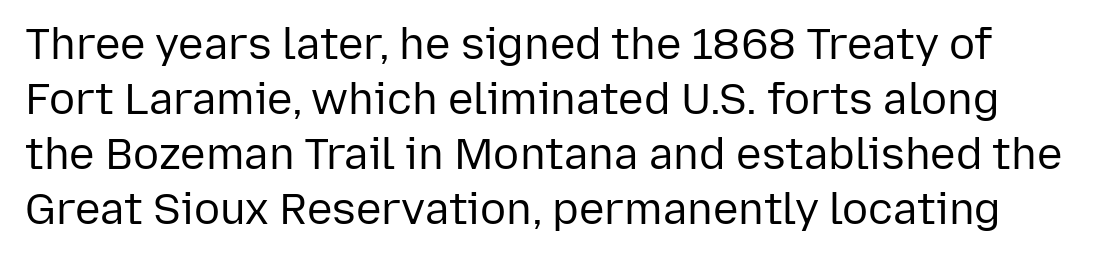
Q: Is the text bold? A: No.
Q: Is the text italic (slanted)? A: No, it is upright.
Q: Is the typeface a serif or a sans-serif typeface? A: Sans-serif.
Q: Is the text underlined? A: No.
Q: Is the spacing between letters normal or unusually wide? A: Normal.
Q: Is the spacing between lines tight, normal or loose? A: Normal.
Q: Width (condensed, normal, or wide)? A: Normal.
Q: Stroke contrast? A: Low.
Q: x-height? A: Medium.
Q: Monospaced? A: No.
